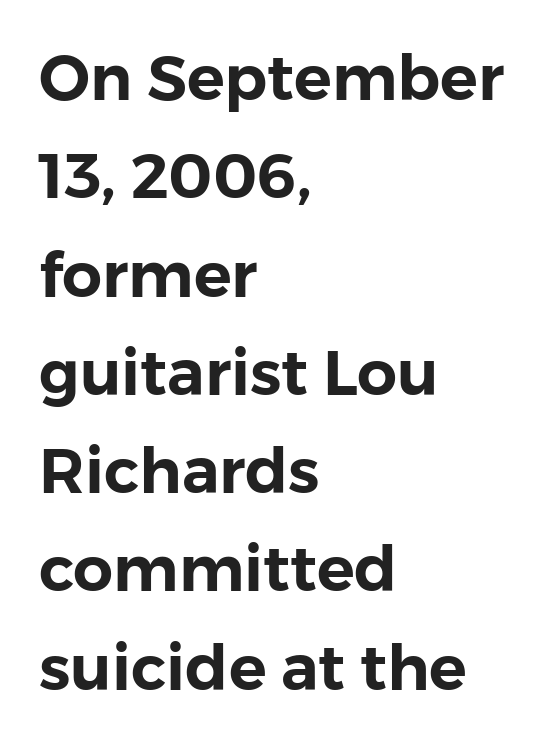
Q: Is the text italic (slanted)? A: No, it is upright.
Q: Is the typeface a serif or a sans-serif typeface? A: Sans-serif.
Q: Is the text underlined? A: No.
Q: How is the paragraph aligned? A: Left-aligned.
Q: Is the spacing between letters normal or unusually wide? A: Normal.
Q: Is the spacing between lines tight, normal or loose? A: Normal.
Q: Width (condensed, normal, or wide)? A: Normal.
Q: x-height? A: Medium.
Q: Monospaced? A: No.
